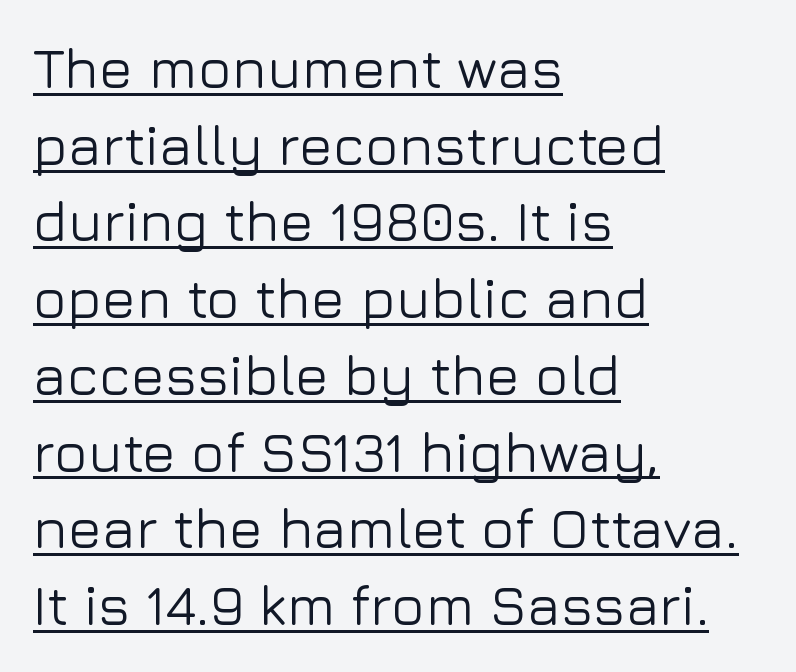
Q: Is the text italic (slanted)? A: No, it is upright.
Q: Is the typeface a serif or a sans-serif typeface? A: Sans-serif.
Q: Is the text underlined? A: Yes.
Q: How is the paragraph aligned? A: Left-aligned.
Q: Is the spacing between letters normal or unusually wide? A: Normal.
Q: Is the spacing between lines tight, normal or loose? A: Normal.
Q: Width (condensed, normal, or wide)? A: Normal.
Q: Stroke contrast? A: Low.
Q: x-height? A: Medium.
Q: Monospaced? A: No.
